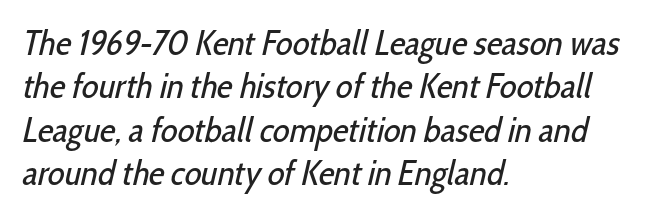
{"serif": "no", "bold": "no", "weight": "regular", "width": "condensed", "stroke_contrast": "low", "x_height": "medium", "monospaced": "no", "underline": "no", "align": "left", "line_spacing_ratio": 1.24, "letter_spacing": "normal", "letter_spacing_em": 0.0, "glyph_px": 35}
